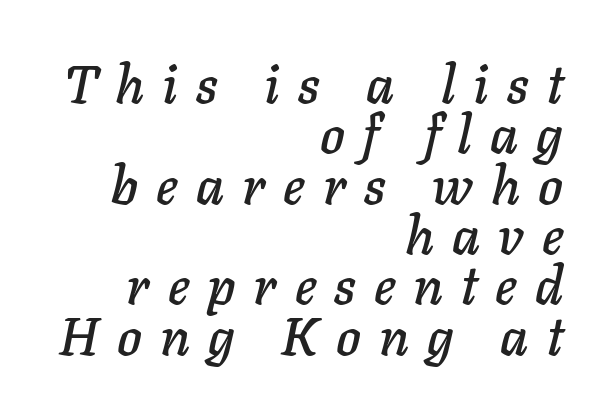
Here the designer chose a conventional face with non-uniform glyph widths. Alignment: flush right. Very little white space separates one row of letters from the next. Looking at the ascenders, they clearly lean. Underline: absent. What stands out about the letter spacing? Its width — letters are far apart.
